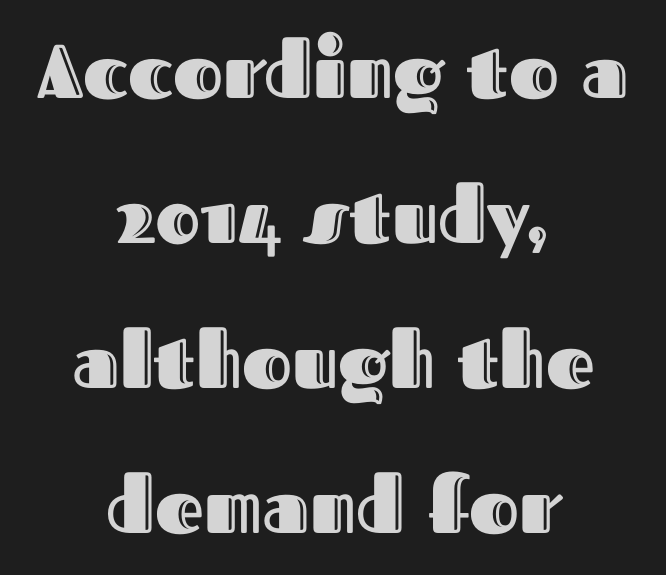
The image shows 76 px text type, upright; set centered, loose line spacing (1.91x), normal letter spacing, not underlined; a medium x-height.
